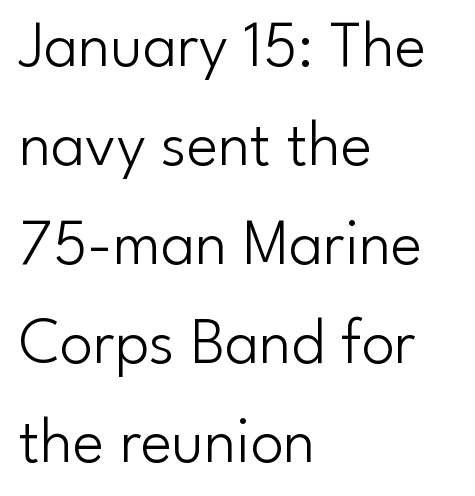
Q: Is the text bold? A: No.
Q: Is the text italic (slanted)? A: No, it is upright.
Q: Is the typeface a serif or a sans-serif typeface? A: Sans-serif.
Q: Is the text underlined? A: No.
Q: How is the paragraph aligned? A: Left-aligned.
Q: Is the spacing between letters normal or unusually wide? A: Normal.
Q: Is the spacing between lines tight, normal or loose? A: Normal.
Q: Width (condensed, normal, or wide)? A: Normal.
Q: Stroke contrast? A: Low.
Q: x-height? A: Small.
Q: Monospaced? A: No.
